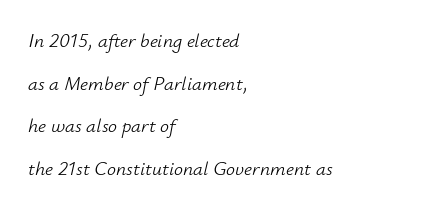
The image shows 20 px text type, italic (leaning right); set left-aligned, loose line spacing (2.13x), normal letter spacing, not underlined.
